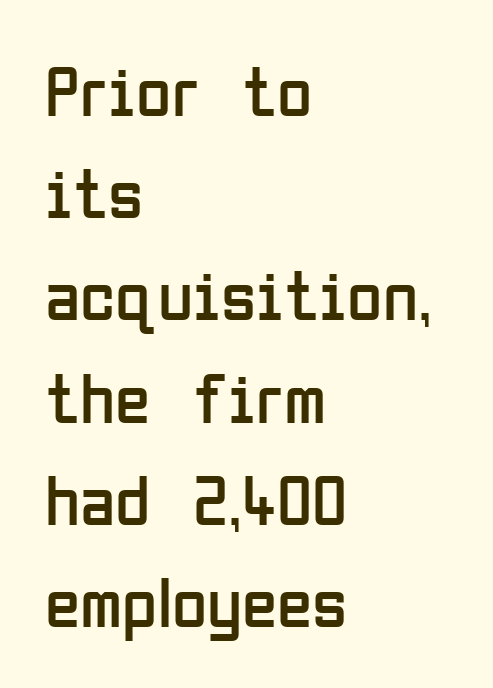
The typesetter chose a ragged-right arrangement here. Bare-footed words on every line. The typography opts for an upright posture over an oblique one. The letters advance in unequal steps, a hallmark of proportional type. Weight class: somewhere from thin through regular. Rows of type keep a routine distance in the vertical direction.
